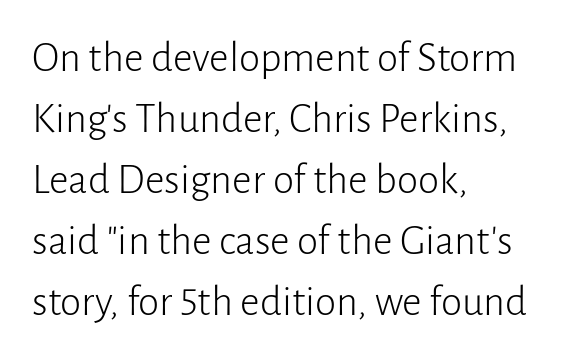
Q: Is the text bold? A: No.
Q: Is the text italic (slanted)? A: No, it is upright.
Q: Is the typeface a serif or a sans-serif typeface? A: Sans-serif.
Q: Is the text underlined? A: No.
Q: How is the paragraph aligned? A: Left-aligned.
Q: Is the spacing between letters normal or unusually wide? A: Normal.
Q: Is the spacing between lines tight, normal or loose? A: Normal.
Q: Width (condensed, normal, or wide)? A: Normal.
Q: Stroke contrast? A: Low.
Q: x-height? A: Medium.
Q: Monospaced? A: No.
